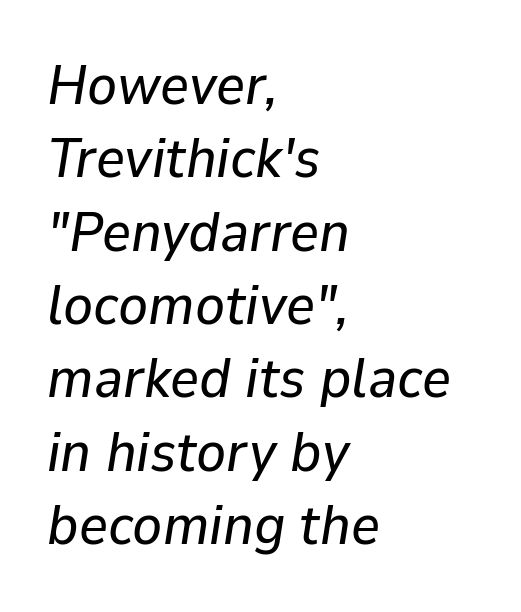
Only glyphs here, with clear space below each row. Here the glyphs are tracked normally, forming tight word shapes. Compared with typical paragraphs, the rows here are spaced about the same. These lines are rendered in a variable-pitch font.
